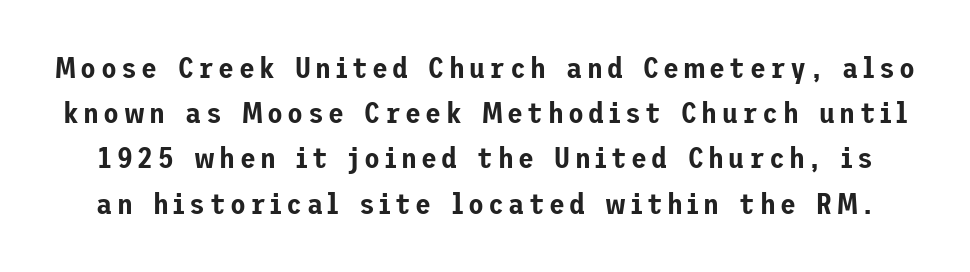
Q: Is the text italic (slanted)? A: No, it is upright.
Q: Is the typeface a serif or a sans-serif typeface? A: Sans-serif.
Q: Is the text underlined? A: No.
Q: Is the spacing between lines tight, normal or loose? A: Normal.
Q: Width (condensed, normal, or wide)? A: Normal.
Q: Stroke contrast? A: Low.
Q: x-height? A: Medium.
